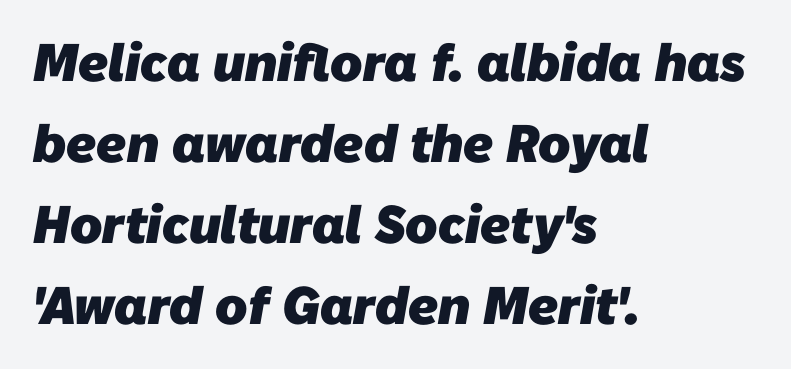
The image shows 53 px heavy sans-serif type; set left-aligned, normal line spacing (1.53x), normal letter spacing, not underlined; low stroke contrast and a medium x-height.
